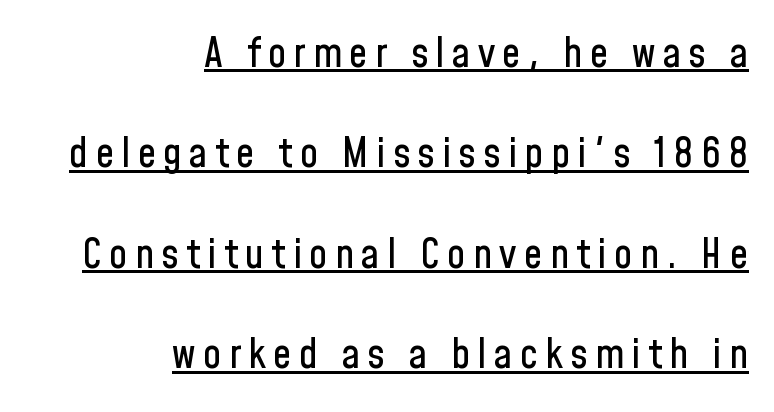
Q: Is the text italic (slanted)? A: No, it is upright.
Q: Is the typeface a serif or a sans-serif typeface? A: Sans-serif.
Q: Is the text underlined? A: Yes.
Q: How is the paragraph aligned? A: Right-aligned.
Q: Is the spacing between lines tight, normal or loose? A: Loose.
Q: Width (condensed, normal, or wide)? A: Condensed.
Q: Stroke contrast? A: Low.
Q: x-height? A: Medium.
Q: Monospaced? A: No.
